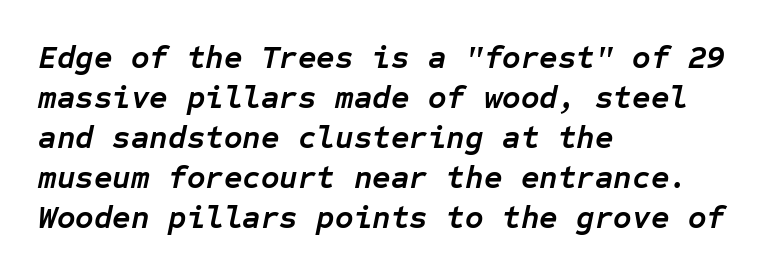
Q: Is the text bold? A: Yes.
Q: Is the text italic (slanted)? A: Yes, it leans right by about 12 degrees.
Q: Is the text underlined? A: No.
Q: How is the paragraph aligned? A: Left-aligned.
Q: Is the spacing between letters normal or unusually wide? A: Normal.
Q: Is the spacing between lines tight, normal or loose? A: Normal.
Q: Width (condensed, normal, or wide)? A: Normal.
Q: Stroke contrast? A: Low.
Q: x-height? A: Medium.
Q: Monospaced? A: Yes.
